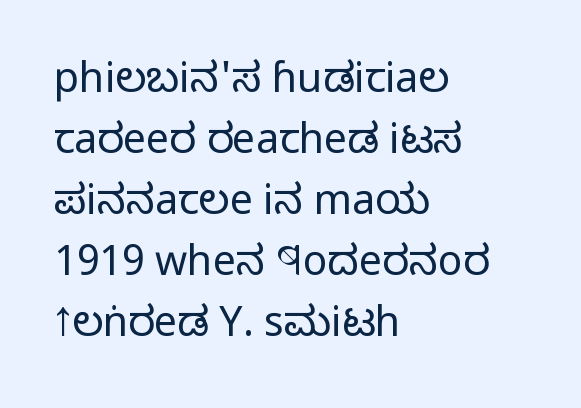
Q: Is the text bold? A: No.
Q: Is the text italic (slanted)? A: No, it is upright.
Q: Is the typeface a serif or a sans-serif typeface? A: Sans-serif.
Q: Is the text underlined? A: No.
Q: How is the paragraph aligned? A: Left-aligned.
Q: Is the spacing between letters normal or unusually wide? A: Normal.
Q: Is the spacing between lines tight, normal or loose? A: Normal.
Q: Width (condensed, normal, or wide)? A: Condensed.
Q: Stroke contrast? A: Low.
Q: x-height? A: Large.
Q: Monospaced? A: No.
